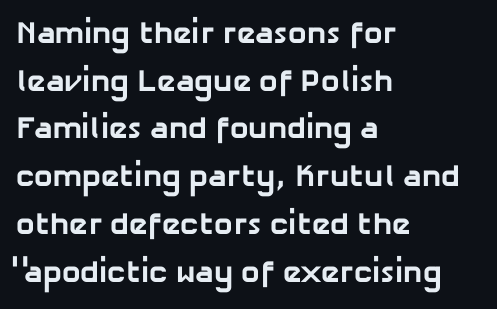
Line beginnings align vertically; line endings do not. Compared with an ordinary text face, these strokes are far heavier — a full bold. These lines are composed in type without serifs. What's the leading like? Ordinary, nothing unusual. A typesetter would call this proportional, since set widths differ per character.
